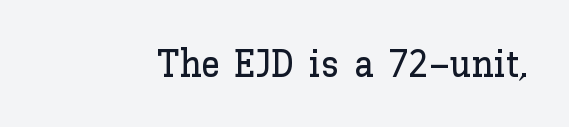
Q: Is the text italic (slanted)? A: No, it is upright.
Q: Is the text underlined? A: No.
Q: Is the spacing between letters normal or unusually wide? A: Normal.
Q: Width (condensed, normal, or wide)? A: Normal.
Q: Stroke contrast? A: Low.
Q: x-height? A: Medium.
Q: Monospaced? A: No.
